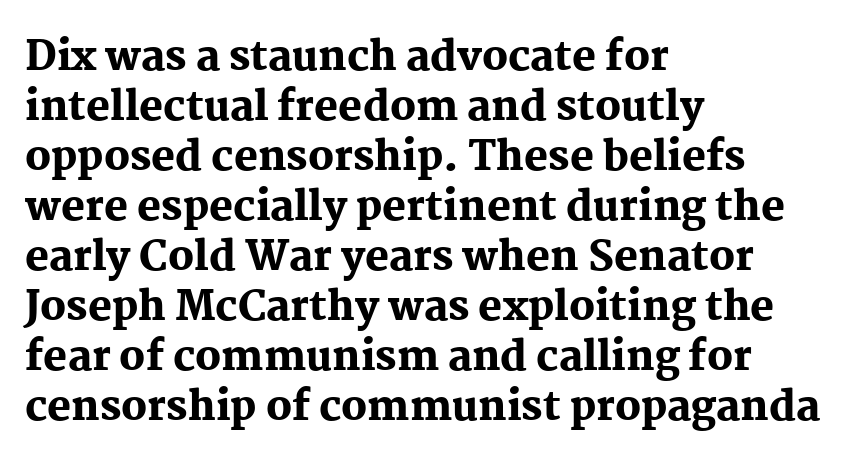
The image shows 40 px heavy serif type, upright; set left-aligned, normal line spacing (1.25x), normal letter spacing, not underlined; medium stroke contrast and a medium x-height.
